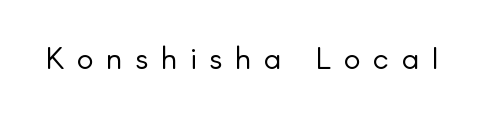
Any mark beneath the type? The region is blank. Each word looks stretched out because of the extra space between its letters. Is this a sans? Yes — the strokes have no serifs. Character widths vary here, with narrow letters taking less room than wide ones. It's the straight-up-and-down kind of type.
